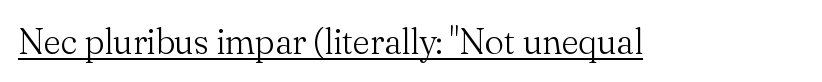
Q: Is the text bold? A: No.
Q: Is the text italic (slanted)? A: No, it is upright.
Q: Is the typeface a serif or a sans-serif typeface? A: Serif.
Q: Is the text underlined? A: Yes.
Q: Is the spacing between letters normal or unusually wide? A: Normal.
Q: Width (condensed, normal, or wide)? A: Normal.
Q: Stroke contrast? A: Medium.
Q: x-height? A: Small.
Q: Monospaced? A: No.
